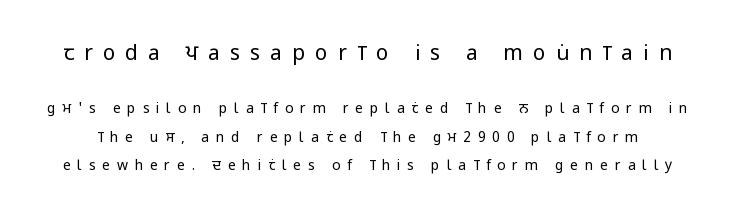
The image shows 21 px text type, upright; set loose line spacing (2.05x), unusually wide letter spacing (+0.48 em), not underlined; the first (top) block is 1.5x larger.
